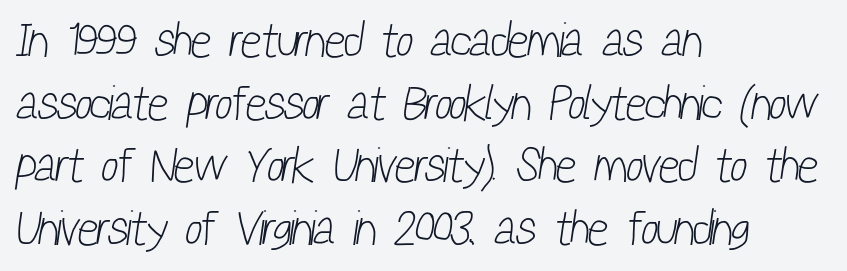
The image shows 49 px light, condensed sans-serif type; set left-aligned, normal line spacing (1.28x), normal letter spacing, not underlined; low stroke contrast and a medium x-height.
